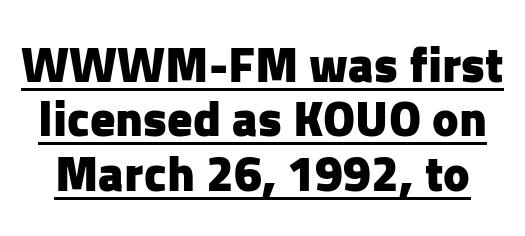
{"serif": "no", "italic": "no", "bold": "yes", "weight": "heavy", "width": "normal", "stroke_contrast": "low", "x_height": "medium", "monospaced": "no", "underline": "yes", "line_spacing": "tight", "line_spacing_ratio": 1.09, "letter_spacing": "normal", "letter_spacing_em": 0.0, "glyph_px": 50}
